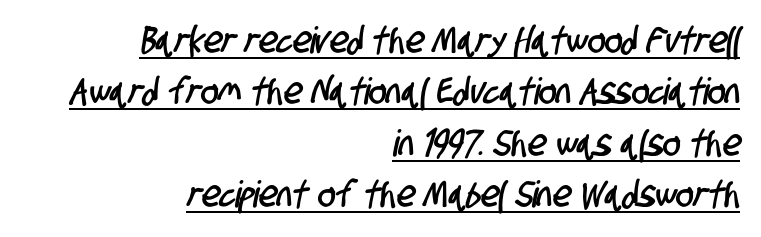
Q: Is the typeface a serif or a sans-serif typeface? A: Sans-serif.
Q: Is the text underlined? A: Yes.
Q: How is the paragraph aligned? A: Right-aligned.
Q: Is the spacing between letters normal or unusually wide? A: Normal.
Q: Is the spacing between lines tight, normal or loose? A: Normal.
Q: Width (condensed, normal, or wide)? A: Condensed.
Q: Stroke contrast? A: Low.
Q: x-height? A: Large.
Q: Monospaced? A: No.
